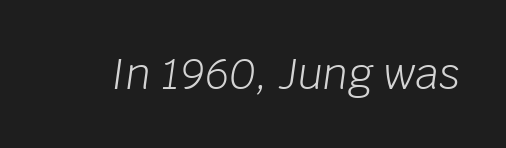
The image shows 42 px light type, italic (leaning right); set normal letter spacing, not underlined; low stroke contrast and a large x-height.
